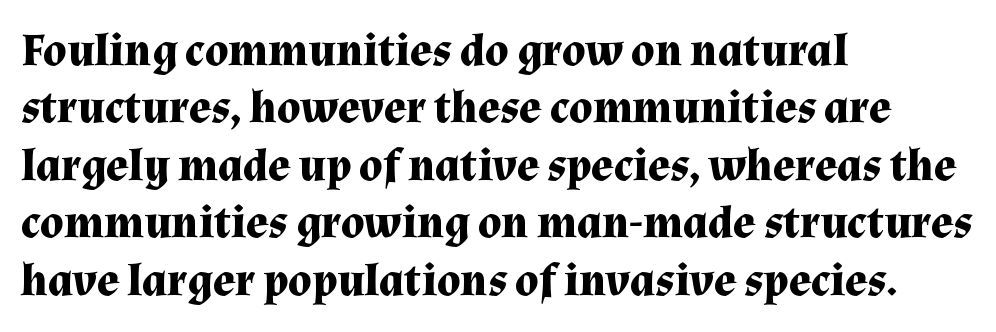
{"serif": "yes", "italic": "no", "bold": "yes", "weight": "bold", "width": "normal", "stroke_contrast": "medium", "x_height": "medium", "monospaced": "no", "underline": "no", "align": "left", "line_spacing": "normal", "line_spacing_ratio": 1.25, "letter_spacing": "normal", "letter_spacing_em": 0.0, "glyph_px": 46}
